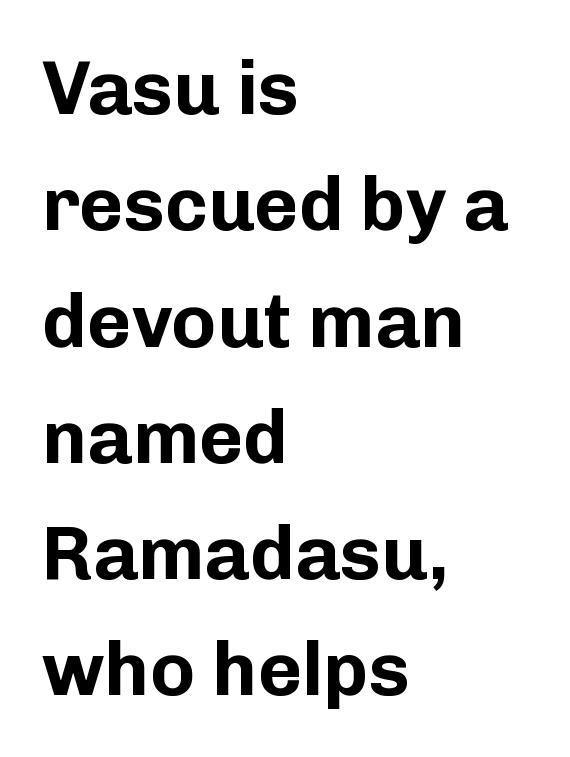
The image shows 76 px bold sans-serif type, upright; set left-aligned, normal line spacing (1.53x), normal letter spacing, not underlined; low stroke contrast and a medium x-height.
